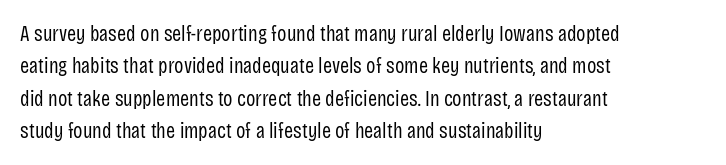
Does extra space separate the letters? No, they use regular spacing. Compared with a typical body face, this is equally light or lighter still. Casual observation: everything's shoved over to the left. This sample keeps an unexceptional amount of space between lines.
